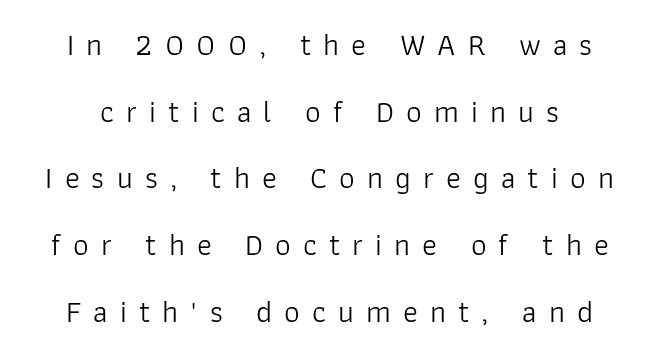
{"serif": "no", "italic": "no", "bold": "no", "weight": "light", "width": "normal", "stroke_contrast": "low", "x_height": "medium", "monospaced": "no", "underline": "no", "align": "center", "line_spacing": "loose", "line_spacing_ratio": 2.15, "letter_spacing": "wide", "letter_spacing_em": 0.39, "glyph_px": 31}
